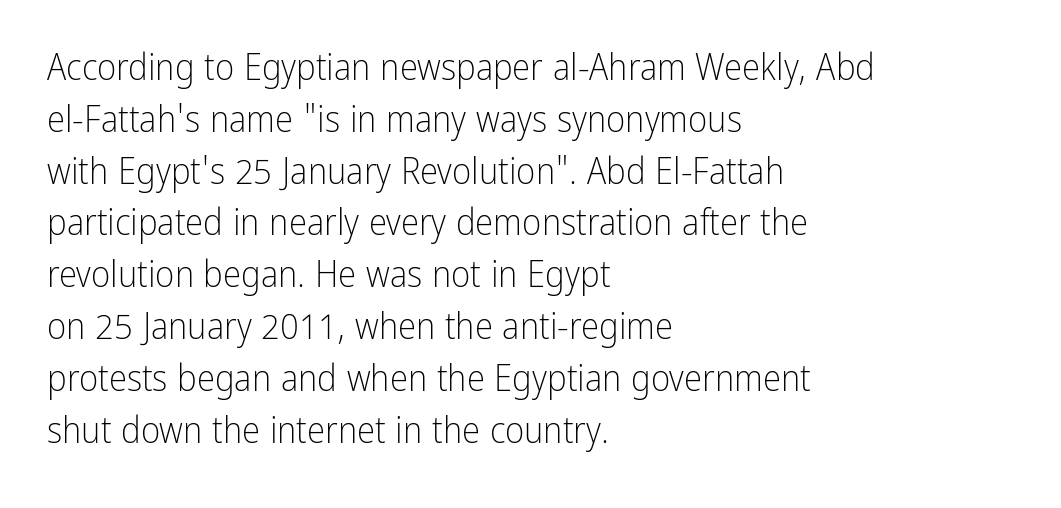
The image shows 37 px light, condensed sans-serif type, upright; set left-aligned, normal line spacing (1.4x), normal letter spacing, not underlined; low stroke contrast and a medium x-height.
